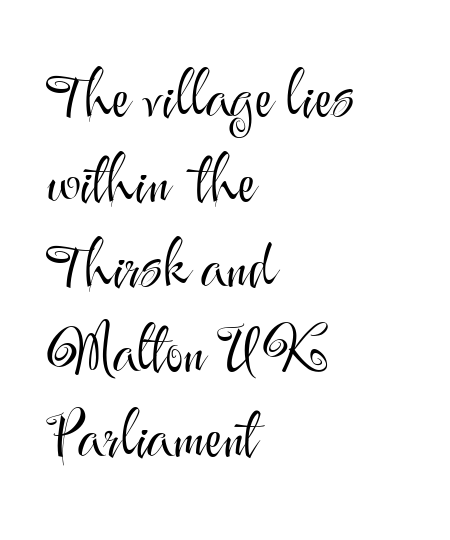
{"serif": "no", "bold": "no", "weight": "light", "width": "normal", "stroke_contrast": "medium", "x_height": "small", "monospaced": "no", "underline": "no", "align": "left", "line_spacing": "normal", "line_spacing_ratio": 1.37, "letter_spacing": "normal", "letter_spacing_em": 0.0, "glyph_px": 62}
